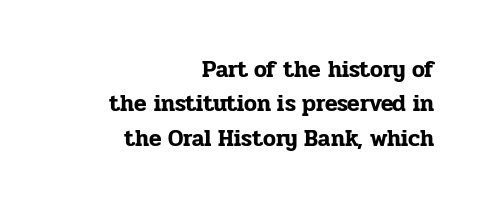
The image shows 23 px text type, upright; set right-aligned, normal line spacing (1.5x), normal letter spacing, not underlined.
